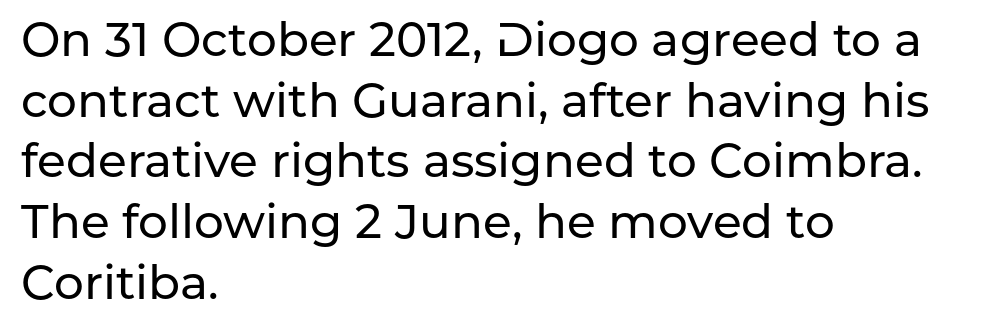
This is sans-serif lettering, the kind often seen on screens and signage. The passage is arranged the way most books set body copy — flush left. Italic? Not at all — the glyphs are vertical. Normally led — the rows are evenly, conventionally spaced. Words float on clear page, feet unadorned.
